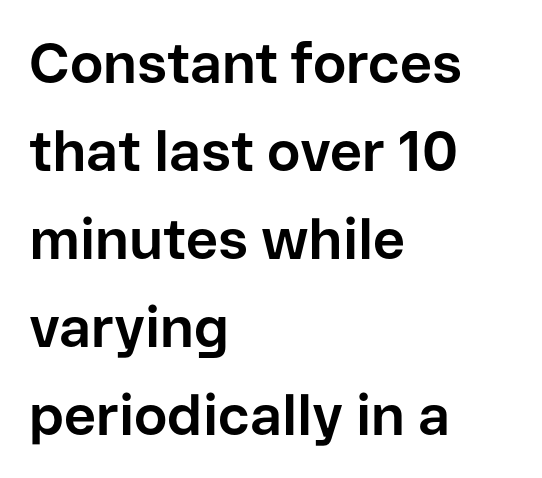
{"serif": "no", "italic": "no", "bold": "yes", "weight": "bold", "width": "normal", "stroke_contrast": "low", "x_height": "medium", "monospaced": "no", "underline": "no", "align": "left", "line_spacing": "normal", "line_spacing_ratio": 1.57, "letter_spacing": "normal", "letter_spacing_em": 0.0, "glyph_px": 56}
